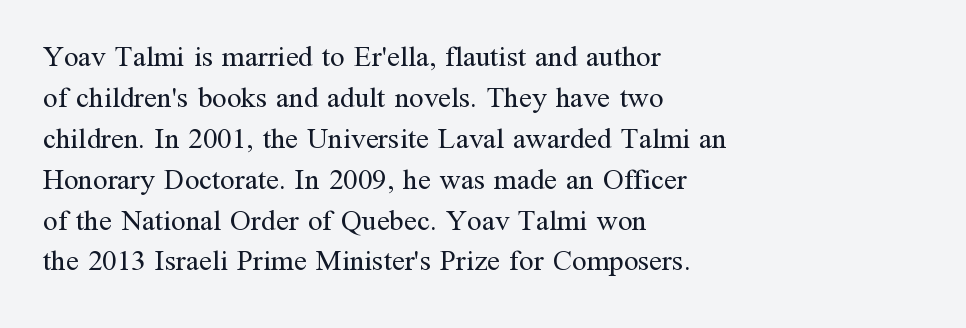
{"serif": "yes", "italic": "no", "bold": "no", "weight": "regular", "width": "normal", "stroke_contrast": "medium", "x_height": "medium", "monospaced": "no", "underline": "no", "align": "left", "line_spacing": "normal", "line_spacing_ratio": 1.41, "letter_spacing": "normal", "letter_spacing_em": 0.0, "glyph_px": 29}
